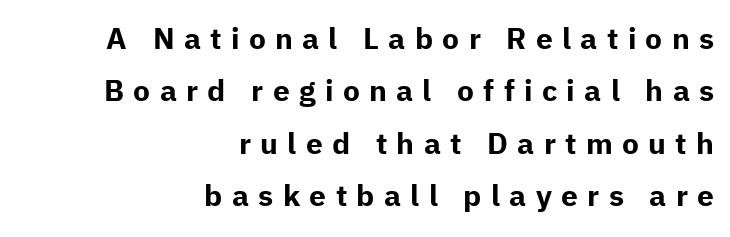
{"serif": "no", "italic": "no", "bold": "yes", "weight": "bold", "width": "normal", "stroke_contrast": "low", "x_height": "medium", "monospaced": "no", "underline": "no", "align": "right", "line_spacing_ratio": 1.75, "letter_spacing": "wide", "letter_spacing_em": 0.31, "glyph_px": 30}
